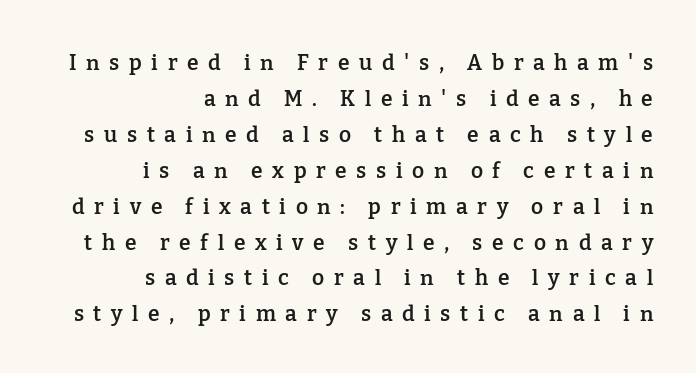
Weight check: semibold — heavier than regular, not quite bold. Characters remain perfectly vertical along every line. Where is the straight margin? On the right. These lines have a slow, spaced-out rhythm from letter to letter.
